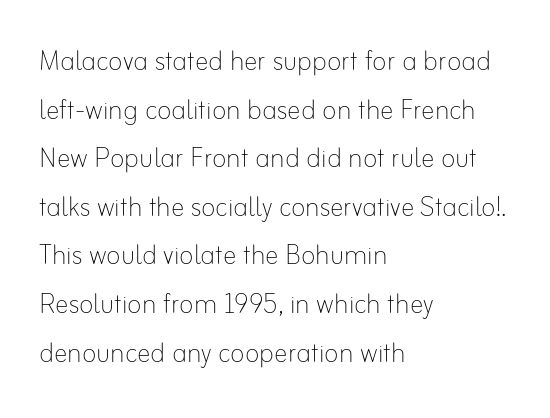
The font's upright variant was chosen for this text. Character widths vary here, with narrow letters taking less room than wide ones. The zone under the glyphs is completely vacant. Does the copy run flush right? No — it runs flush left.
